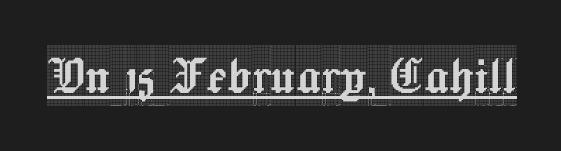
The string is rendered with underlining switched on. Font category for this specimen: serif. You could not count columns in this text — the font is proportionally spaced. Tracking value appears to be zero — textbook default spacing. Posture: upright roman.
